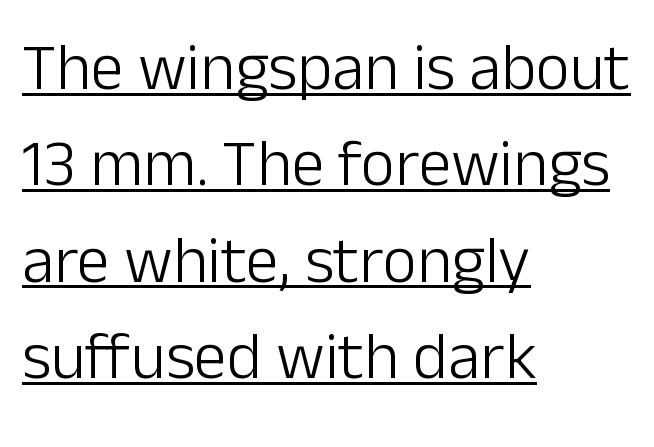
The image shows 66 px light sans-serif type, upright; set left-aligned, normal line spacing (1.46x), normal letter spacing, underlined; low stroke contrast and a medium x-height.
